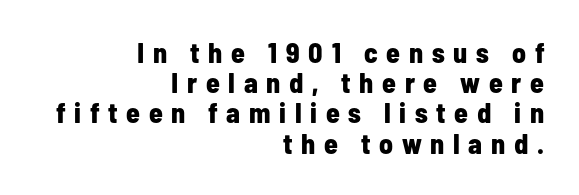
Q: Is the text bold? A: Yes.
Q: Is the text italic (slanted)? A: No, it is upright.
Q: Is the typeface a serif or a sans-serif typeface? A: Sans-serif.
Q: Is the text underlined? A: No.
Q: How is the paragraph aligned? A: Right-aligned.
Q: Is the spacing between letters normal or unusually wide? A: Unusually wide.
Q: Is the spacing between lines tight, normal or loose? A: Tight.
Q: Width (condensed, normal, or wide)? A: Condensed.
Q: Stroke contrast? A: Low.
Q: x-height? A: Medium.
Q: Monospaced? A: No.
